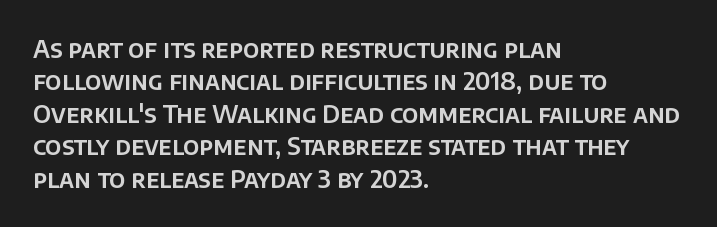
The image shows 24 px text type, upright; set left-aligned, normal line spacing (1.35x), normal letter spacing, not underlined.
